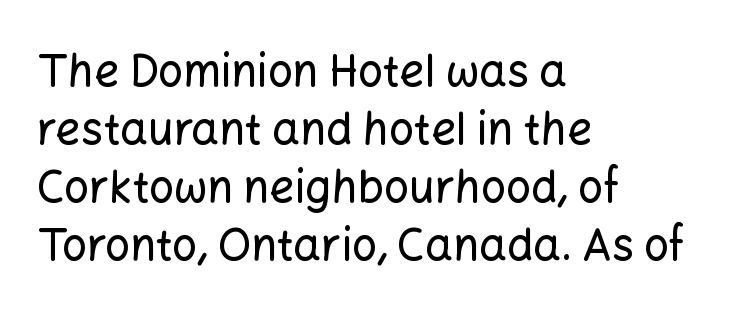
{"serif": "no", "italic": "no", "width": "normal", "stroke_contrast": "low", "x_height": "medium", "monospaced": "no", "underline": "no", "align": "left", "line_spacing": "normal", "line_spacing_ratio": 1.32, "letter_spacing": "normal", "letter_spacing_em": 0.0, "glyph_px": 44}
